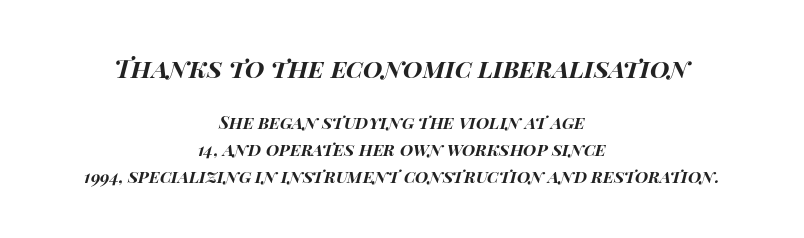
The image shows 25 px bold type, italic (leaning right); set centered, normal line spacing (1.59x), normal letter spacing, not underlined; the first (top) block is 1.47x larger.
